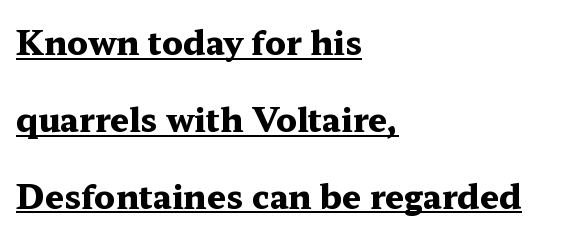
{"serif": "yes", "italic": "no", "bold": "yes", "weight": "heavy", "width": "wide", "stroke_contrast": "medium", "x_height": "medium", "monospaced": "no", "underline": "yes", "align": "left", "line_spacing": "loose", "line_spacing_ratio": 2.33, "letter_spacing": "normal", "letter_spacing_em": 0.0, "glyph_px": 33}
